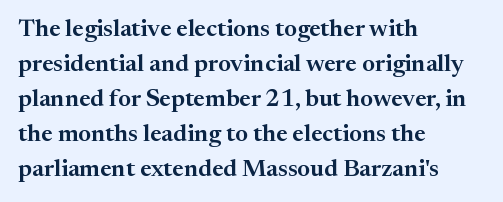
Style check: upright. The designer left line spacing at the default. Casual observation: everything's shoved over to the left. Tracking here is standard; glyphs follow each other at the usual distance. The foot of each line stays bare and open.
